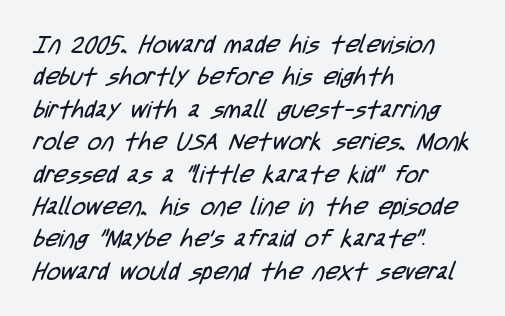
Q: Is the text bold? A: No.
Q: Is the text underlined? A: No.
Q: How is the paragraph aligned? A: Left-aligned.
Q: Is the spacing between letters normal or unusually wide? A: Normal.
Q: Is the spacing between lines tight, normal or loose? A: Normal.
